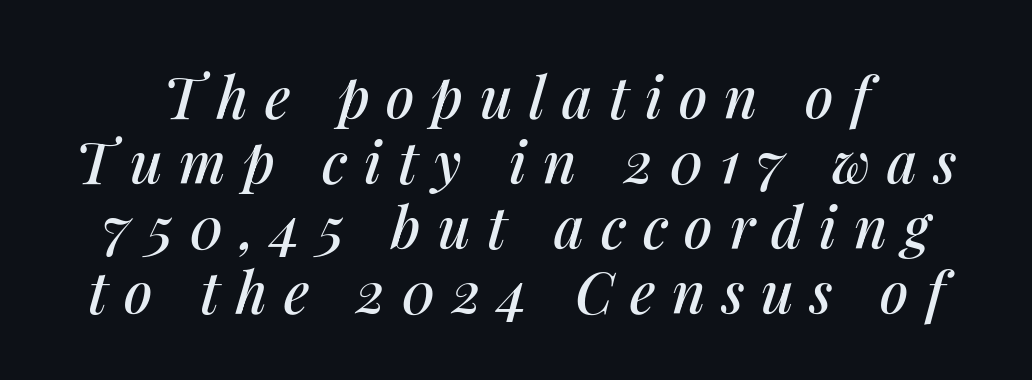
The image shows 57 px text type, italic (leaning right); set tight line spacing (1.14x), unusually wide letter spacing (+0.29 em), not underlined; medium stroke contrast and a medium x-height.
